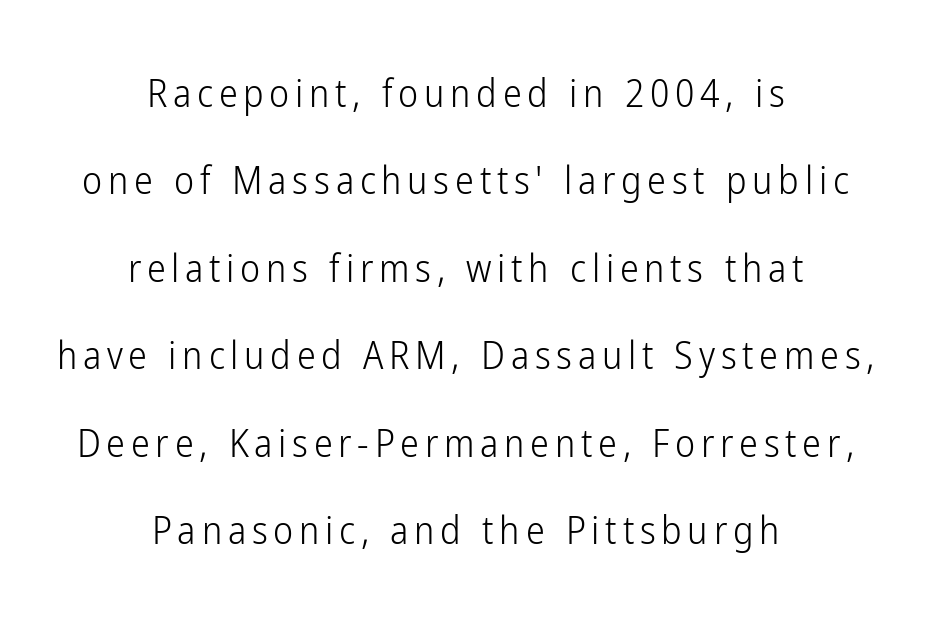
Q: Is the text bold? A: No.
Q: Is the text italic (slanted)? A: No, it is upright.
Q: Is the typeface a serif or a sans-serif typeface? A: Sans-serif.
Q: Is the text underlined? A: No.
Q: How is the paragraph aligned? A: Centered.
Q: Is the spacing between lines tight, normal or loose? A: Loose.
Q: Width (condensed, normal, or wide)? A: Condensed.
Q: Stroke contrast? A: Low.
Q: x-height? A: Medium.
Q: Monospaced? A: No.
